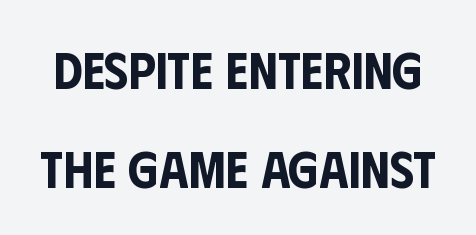
Q: Is the text italic (slanted)? A: No, it is upright.
Q: Is the typeface a serif or a sans-serif typeface? A: Sans-serif.
Q: Is the text underlined? A: No.
Q: Is the spacing between letters normal or unusually wide? A: Normal.
Q: Is the spacing between lines tight, normal or loose? A: Loose.
Q: Width (condensed, normal, or wide)? A: Condensed.
Q: Stroke contrast? A: Low.
Q: x-height? A: Large.
Q: Monospaced? A: No.
